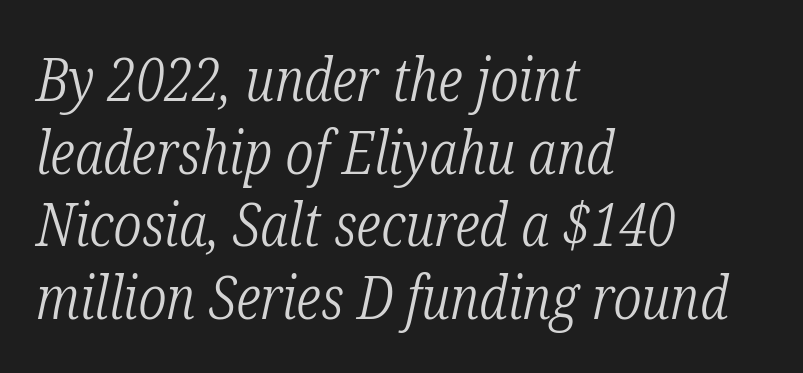
The image shows 60 px light, condensed serif type, italic (leaning right); set left-aligned, line spacing 1.21x, normal letter spacing, not underlined; low stroke contrast and a medium x-height.
